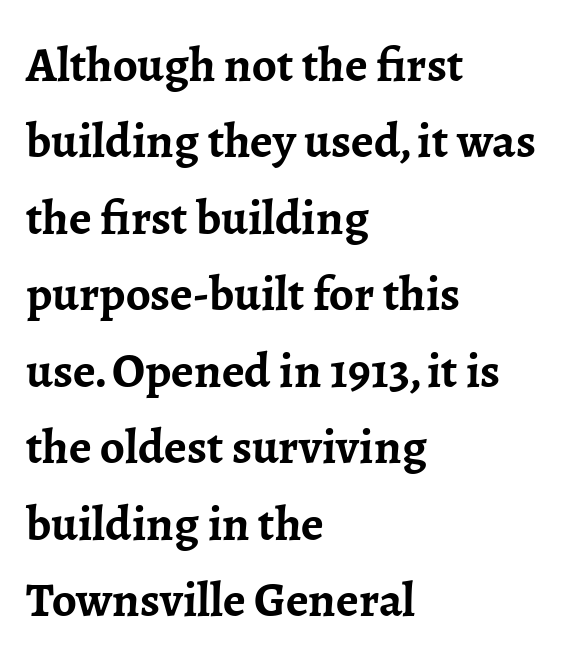
Does the copy run flush right? No — it runs flush left. Thick stems and heavy bowls — unmistakably bold. Tall strokes in this sample are plumb rather than angled. Looks like regular typesetting: each glyph gets only the width it needs. Compared with typical paragraphs, the rows here are spaced about the same. This is serif lettering, the kind often seen in printed books.
